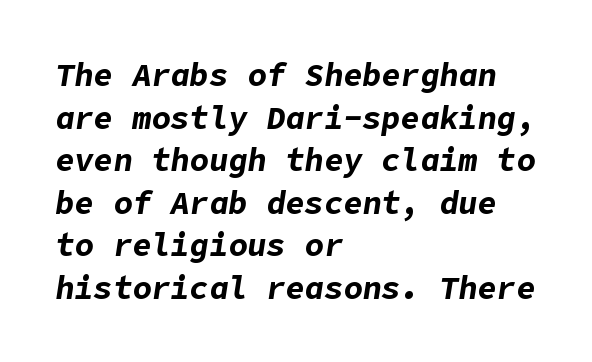
The image shows 32 px bold type, italic (leaning right); set left-aligned, normal line spacing (1.33x), normal letter spacing, not underlined; low stroke contrast and a medium x-height.
